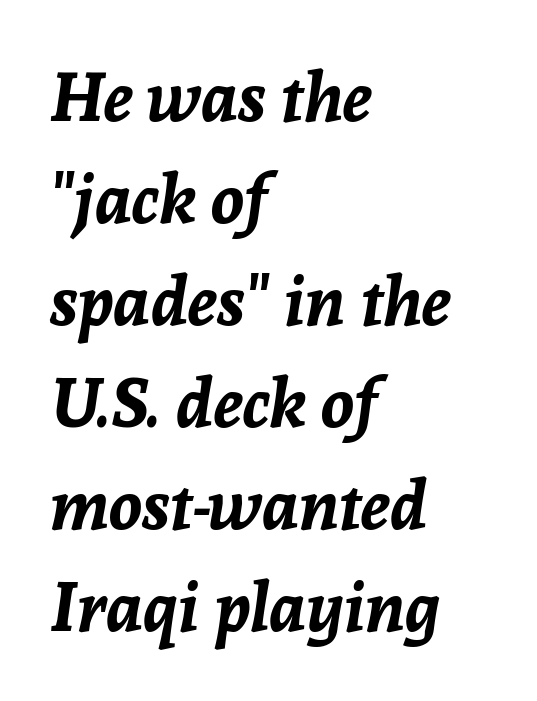
Q: Is the text bold? A: Yes.
Q: Is the text italic (slanted)? A: Yes, it leans right by about 8 degrees.
Q: Is the text underlined? A: No.
Q: How is the paragraph aligned? A: Left-aligned.
Q: Is the spacing between letters normal or unusually wide? A: Normal.
Q: Is the spacing between lines tight, normal or loose? A: Normal.
Q: Width (condensed, normal, or wide)? A: Normal.
Q: Stroke contrast? A: Low.
Q: x-height? A: Medium.
Q: Monospaced? A: No.
